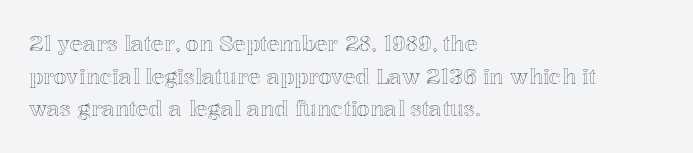
The image shows 21 px text type, upright; set left-aligned, normal line spacing (1.55x), normal letter spacing, not underlined.
